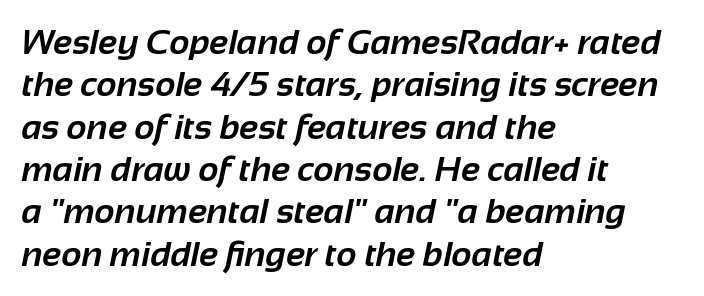
{"serif": "no", "bold": "yes", "weight": "bold", "width": "normal", "stroke_contrast": "low", "x_height": "medium", "monospaced": "no", "underline": "no", "align": "left", "line_spacing_ratio": 1.21, "letter_spacing": "normal", "letter_spacing_em": 0.0, "glyph_px": 35}
